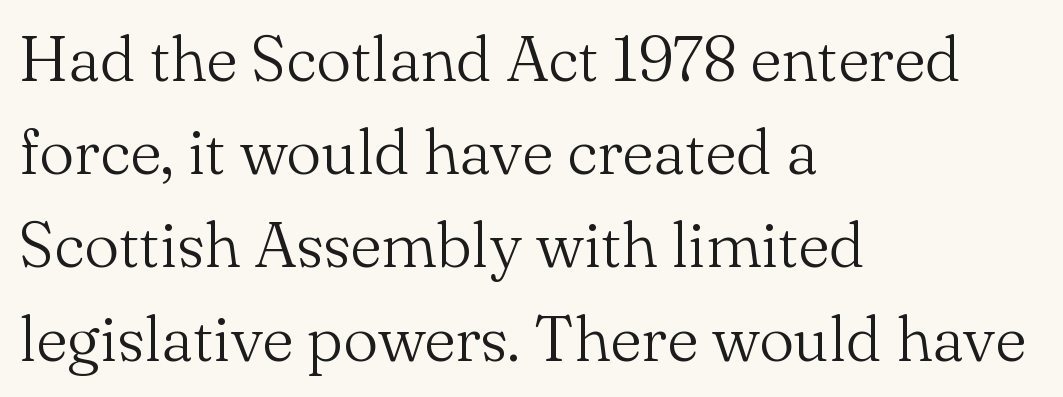
Q: Is the text bold? A: No.
Q: Is the text italic (slanted)? A: No, it is upright.
Q: Is the typeface a serif or a sans-serif typeface? A: Serif.
Q: Is the text underlined? A: No.
Q: How is the paragraph aligned? A: Left-aligned.
Q: Is the spacing between letters normal or unusually wide? A: Normal.
Q: Is the spacing between lines tight, normal or loose? A: Normal.
Q: Width (condensed, normal, or wide)? A: Normal.
Q: Stroke contrast? A: Medium.
Q: x-height? A: Small.
Q: Monospaced? A: No.
